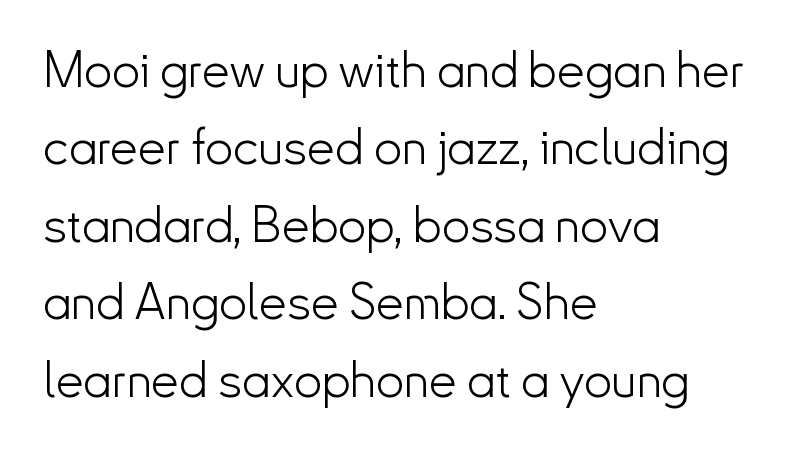
This sample has the flowing, uneven cadence of proportional lettering. The foot of each line stays bare and open. These lines keep a tight, regular rhythm from letter to letter. No extra ink here — the face is not bold.
